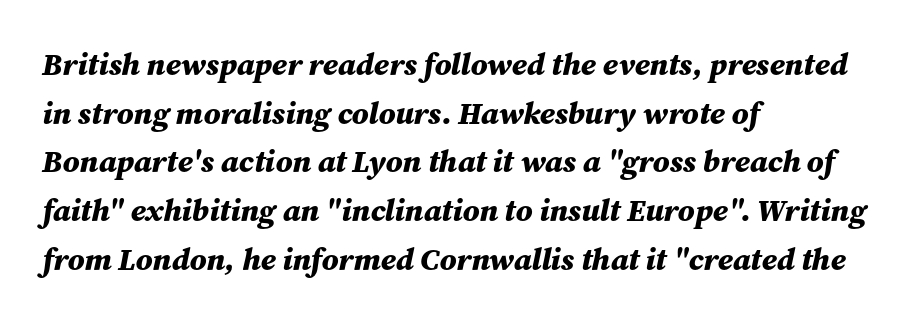
{"italic": "yes", "lean": "right", "slant_degrees": 12, "bold": "yes", "weight": "bold", "width": "normal", "stroke_contrast": "medium", "x_height": "medium", "monospaced": "no", "underline": "no", "align": "left", "line_spacing": "normal", "line_spacing_ratio": 1.57, "letter_spacing": "normal", "letter_spacing_em": 0.0, "glyph_px": 31}
